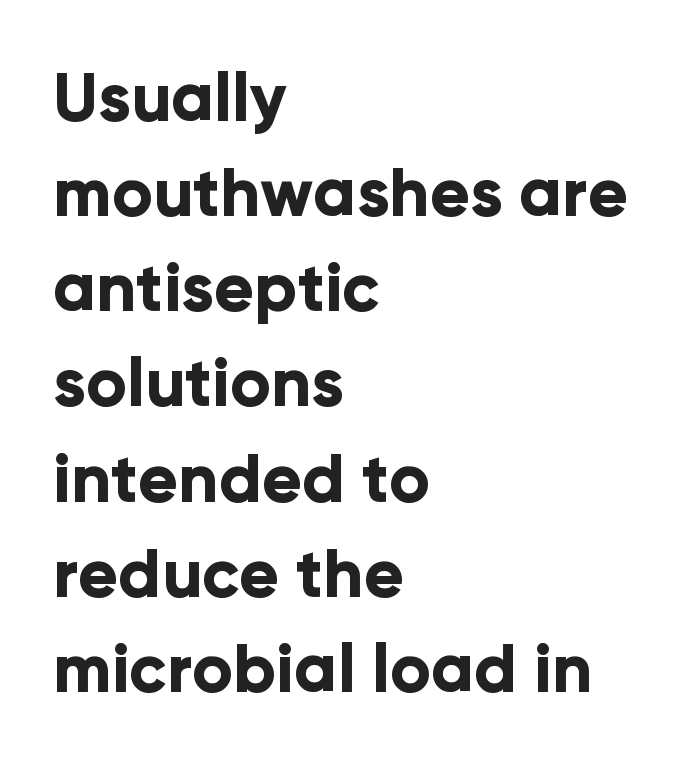
{"serif": "no", "italic": "no", "bold": "yes", "weight": "bold", "width": "normal", "stroke_contrast": "low", "x_height": "medium", "monospaced": "no", "underline": "no", "align": "left", "line_spacing": "normal", "line_spacing_ratio": 1.42, "letter_spacing": "normal", "letter_spacing_em": 0.0, "glyph_px": 67}
